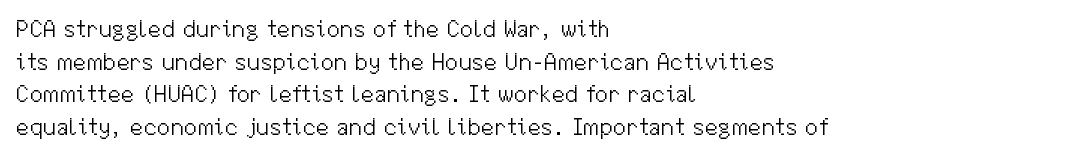
{"italic": "no", "bold": "no", "underline": "no", "align": "left", "line_spacing": "normal", "line_spacing_ratio": 1.36, "letter_spacing": "normal", "letter_spacing_em": 0.0, "glyph_px": 24}
